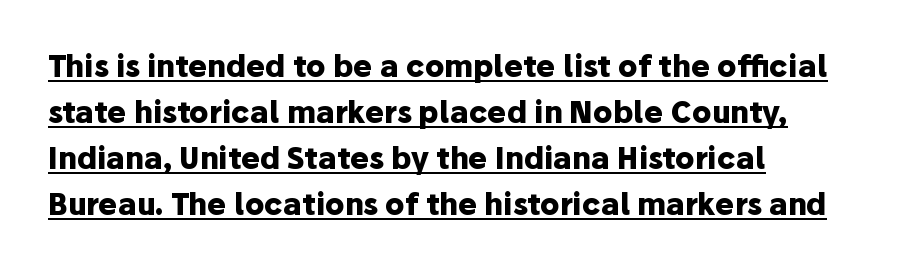
Caption: lettering with a line underneath. What's the leading like? Ordinary, nothing unusual. Note the varied advance widths — an 'i' is clearly narrower than an 'm'. The font is running at its bold setting.
